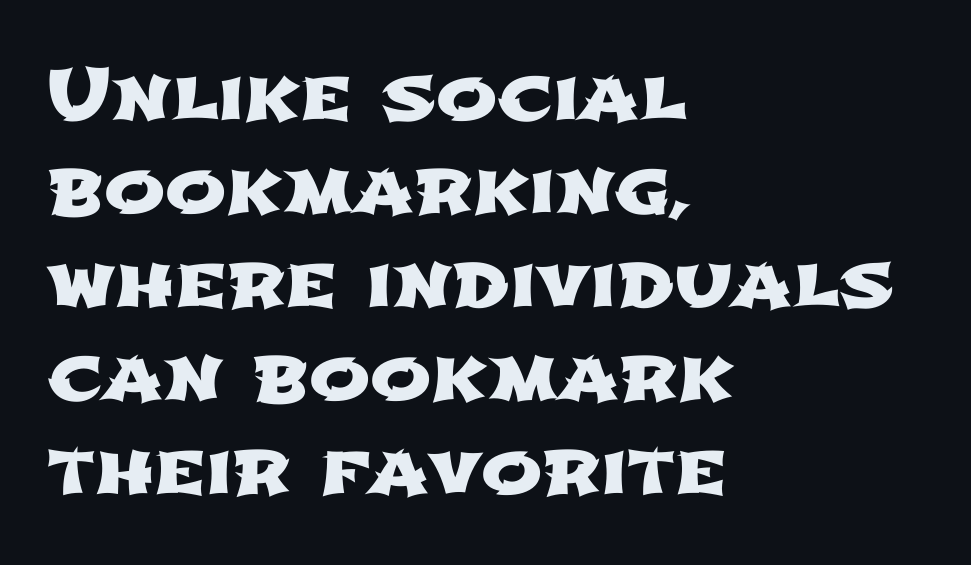
The zone under the glyphs is completely vacant. One-word summary of the alignment: left. The rendering keeps characters at their native spacing. Font category for this specimen: sans-serif. Reading down the column, the eye jumps a familiar distance to each next line.
